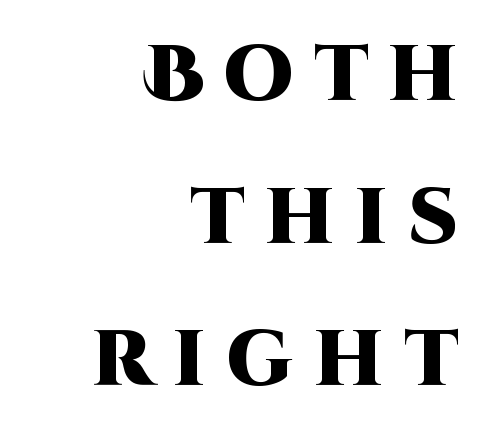
Q: Is the text bold? A: Yes.
Q: Is the text italic (slanted)? A: No, it is upright.
Q: Is the typeface a serif or a sans-serif typeface? A: Sans-serif.
Q: Is the text underlined? A: No.
Q: How is the paragraph aligned? A: Right-aligned.
Q: Is the spacing between letters normal or unusually wide? A: Unusually wide.
Q: Width (condensed, normal, or wide)? A: Normal.
Q: Stroke contrast? A: High.
Q: x-height? A: Large.
Q: Monospaced? A: No.
